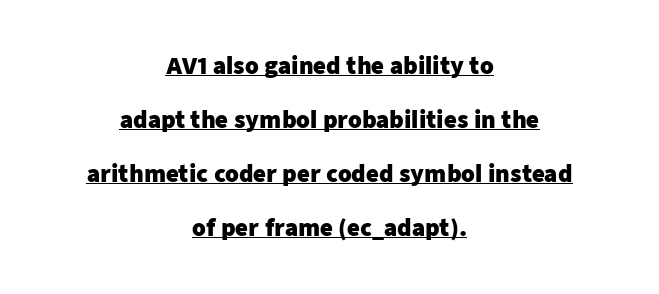
The image shows 22 px bold type, upright; set centered, loose line spacing (2.45x), normal letter spacing, underlined.
